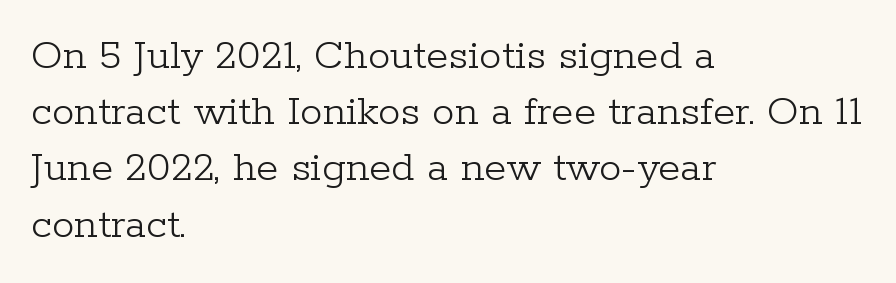
Honestly, there is no underline to notice here at all. Stroke thickness stays within the range of a standard reading face or lighter. The axis of the letterforms is exactly vertical. The rendering uses natural spacing where letterforms have individual widths. The type is set solid horizontally, with unmodified tracking. Line spacing here is normal.
